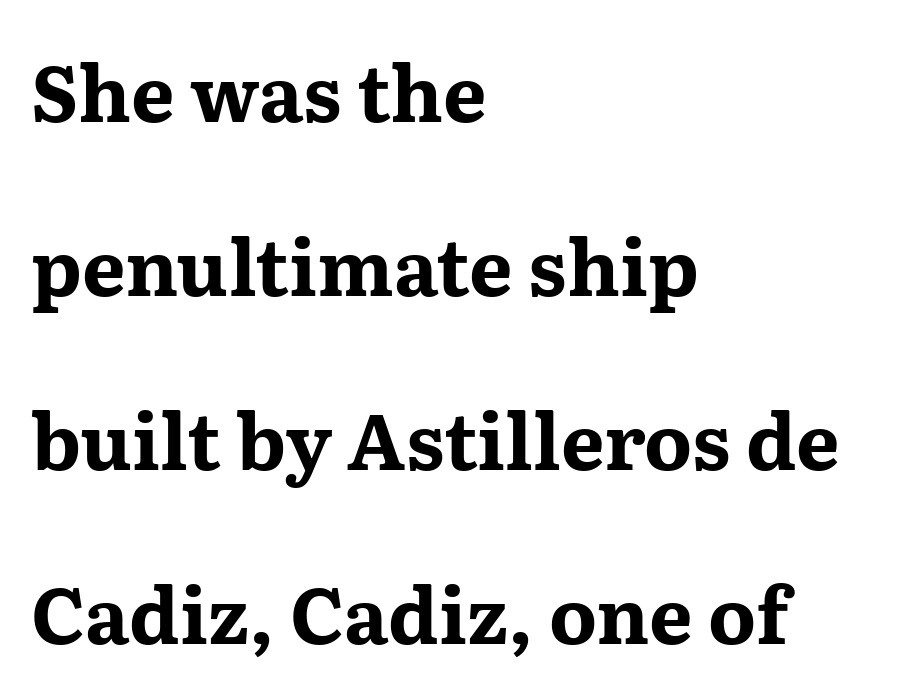
The image shows 77 px bold, wide serif type, upright; set left-aligned, loose line spacing (2.26x), normal letter spacing, not underlined; medium stroke contrast and a medium x-height.
